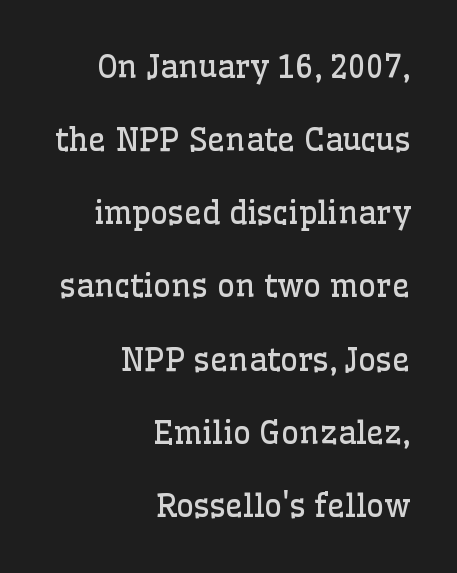
Q: Is the text bold? A: No.
Q: Is the text italic (slanted)? A: No, it is upright.
Q: Is the typeface a serif or a sans-serif typeface? A: Serif.
Q: Is the text underlined? A: No.
Q: How is the paragraph aligned? A: Right-aligned.
Q: Is the spacing between letters normal or unusually wide? A: Normal.
Q: Is the spacing between lines tight, normal or loose? A: Loose.
Q: Width (condensed, normal, or wide)? A: Normal.
Q: Stroke contrast? A: Low.
Q: x-height? A: Medium.
Q: Monospaced? A: No.
